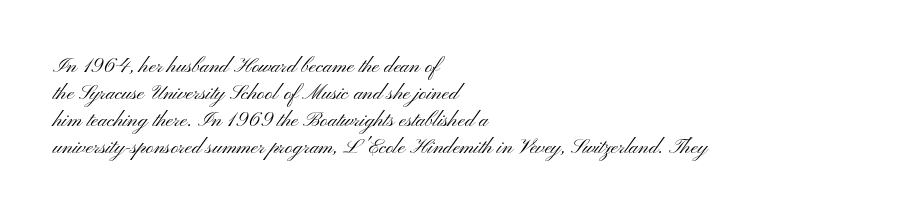
The image shows 21 px text type; set left-aligned, normal line spacing (1.28x), normal letter spacing, not underlined.
